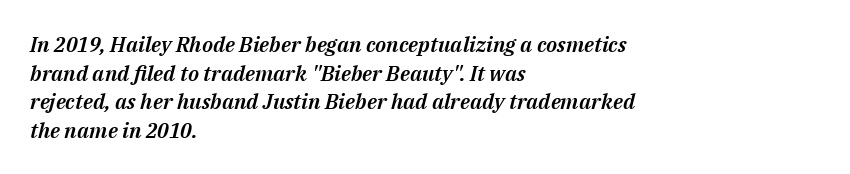
Leading matches the norm, producing a regular column. If you drew a ruler down the left edge, every line would touch it. The baseline area is clear. Characters follow at the spacing the type designer built in. Looking at the ascenders, they clearly lean.
